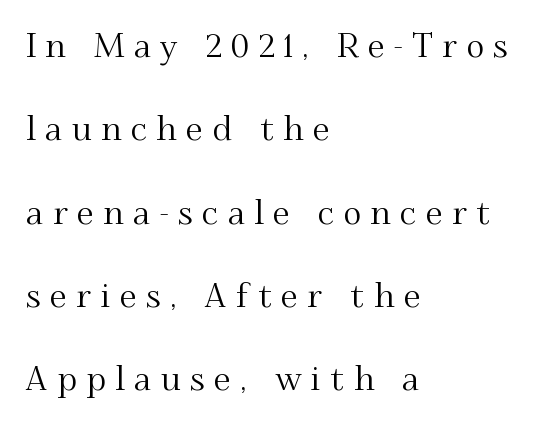
The image shows 34 px serif type, upright; set left-aligned, loose line spacing (2.45x), unusually wide letter spacing (+0.28 em), not underlined; medium stroke contrast and a small x-height.
